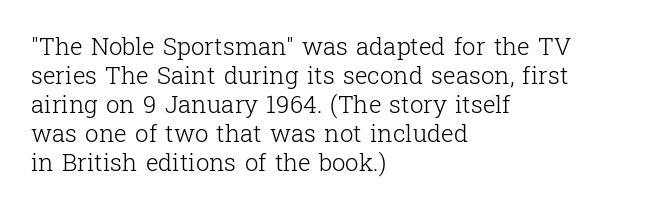
Q: Is the text bold? A: No.
Q: Is the text italic (slanted)? A: No, it is upright.
Q: Is the text underlined? A: No.
Q: How is the paragraph aligned? A: Left-aligned.
Q: Is the spacing between letters normal or unusually wide? A: Normal.
